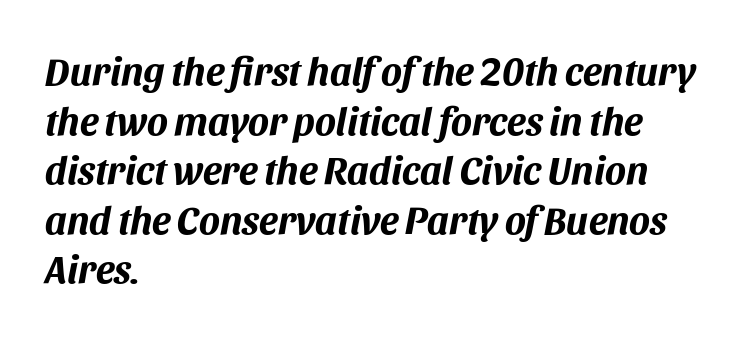
The specimen reads as italic at a glance. The letters sit at their default tracking, neither squeezed nor spread. Is this a fixed-width face? No — the glyphs have proportional, varying widths. Does the copy run flush right? No — it runs flush left.
